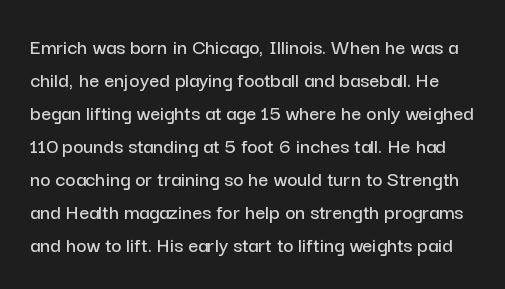
This sample uses an upright cut, with every glyph sitting square on the baseline. Tracking value appears to be zero — textbook default spacing. The passage shown stacks its lines at a standard gap. This rendering features lettering with no underline.
